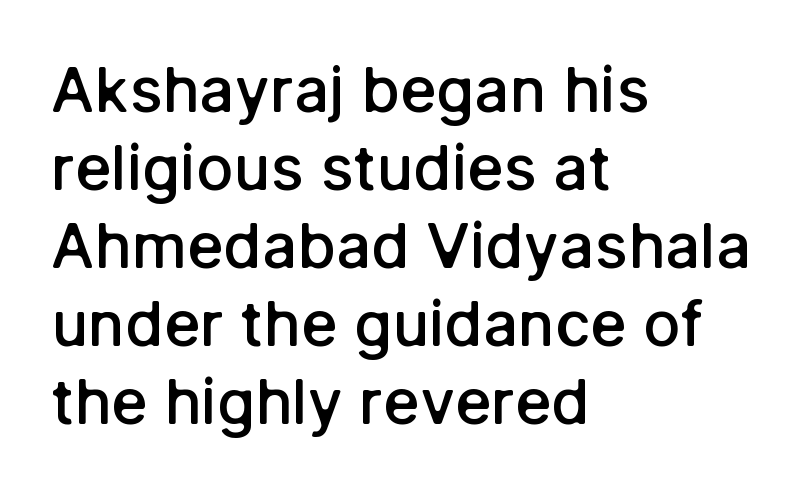
{"serif": "no", "italic": "no", "bold": "semi", "weight": "semibold", "width": "normal", "stroke_contrast": "low", "x_height": "medium", "monospaced": "no", "underline": "no", "align": "left", "line_spacing": "normal", "line_spacing_ratio": 1.26, "letter_spacing": "normal", "letter_spacing_em": 0.0, "glyph_px": 62}
